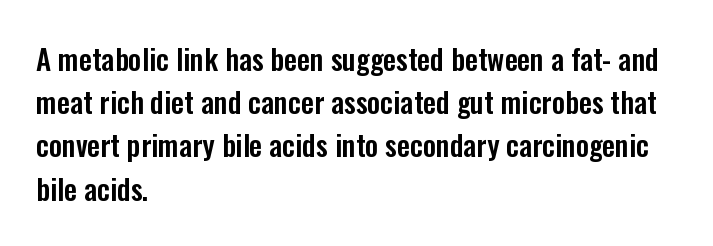
The image shows 29 px condensed sans-serif type, upright; set left-aligned, normal line spacing (1.49x), normal letter spacing, not underlined; low stroke contrast and a medium x-height.
